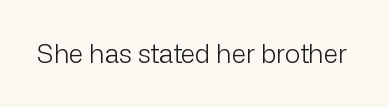
A roman cut, with each character standing at attention. Decoration check: the copy has no underline. The gaps between neighbouring characters are ordinary and unremarkable. Bold? No — there's no thickening of the strokes.
